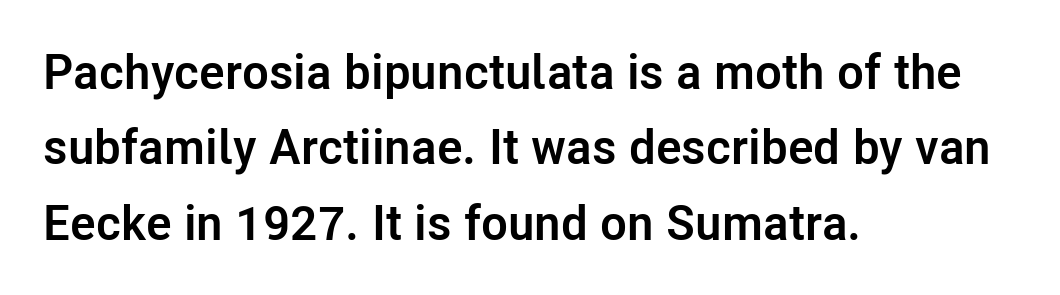
{"serif": "no", "italic": "no", "bold": "yes", "weight": "semibold", "width": "normal", "stroke_contrast": "low", "x_height": "medium", "monospaced": "no", "underline": "no", "align": "left", "line_spacing": "normal", "line_spacing_ratio": 1.54, "letter_spacing": "normal", "letter_spacing_em": 0.0, "glyph_px": 49}
